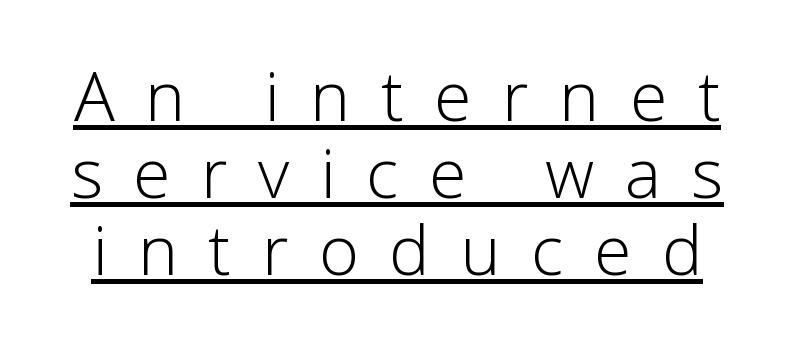
The image shows 68 px light sans-serif type, upright; set tight line spacing (1.13x), unusually wide letter spacing (+0.45 em), underlined; low stroke contrast and a medium x-height.
